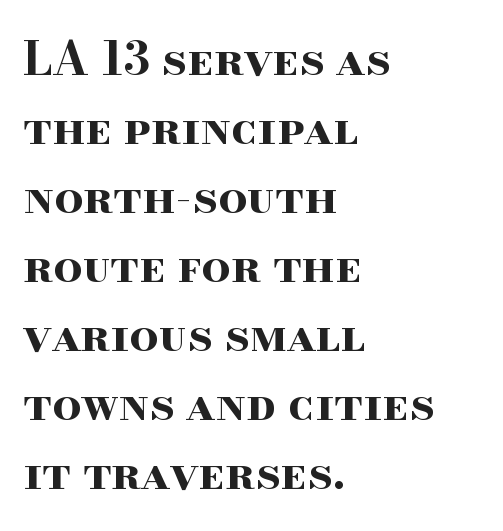
The rendering uses a bold face; every stroke is thick and dark. The letters stand upright; this is a roman face. The glyphs in this specimen are seriffed. The rows are spaced the way most documents space them. Each line starts at the same left margin while the right side varies. This sample uses plain, unmodified letter spacing.
